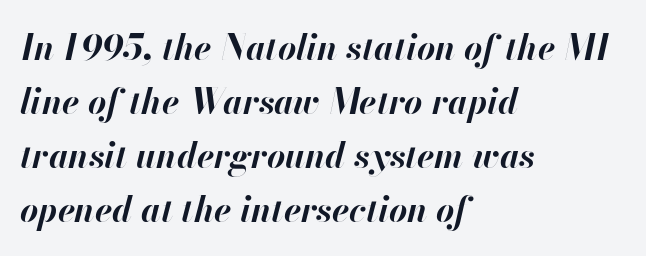
Q: Is the text bold? A: Yes.
Q: Is the text italic (slanted)? A: Yes, it leans right by about 13 degrees.
Q: Is the text underlined? A: No.
Q: How is the paragraph aligned? A: Left-aligned.
Q: Is the spacing between letters normal or unusually wide? A: Normal.
Q: Is the spacing between lines tight, normal or loose? A: Normal.
Q: Width (condensed, normal, or wide)? A: Normal.
Q: Stroke contrast? A: High.
Q: x-height? A: Small.
Q: Monospaced? A: No.
